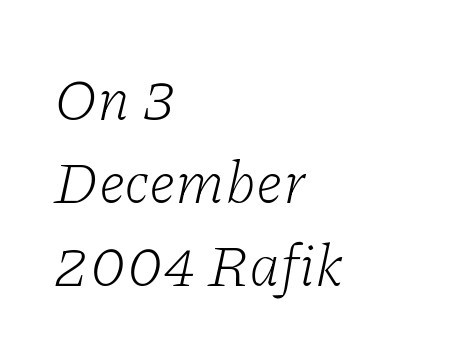
{"serif": "yes", "italic": "yes", "lean": "right", "slant_degrees": 11, "bold": "no", "weight": "light", "width": "normal", "stroke_contrast": "low", "x_height": "medium", "monospaced": "no", "underline": "no", "align": "left", "line_spacing": "normal", "line_spacing_ratio": 1.38, "letter_spacing": "normal", "letter_spacing_em": 0.0, "glyph_px": 60}
